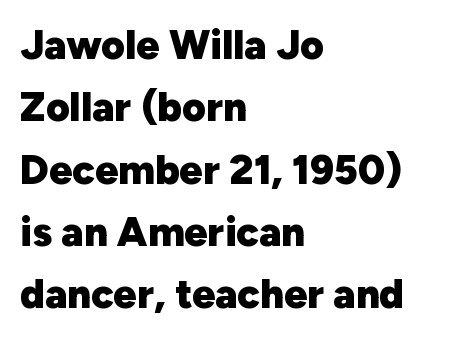
Q: Is the text bold? A: Yes.
Q: Is the text italic (slanted)? A: No, it is upright.
Q: Is the typeface a serif or a sans-serif typeface? A: Sans-serif.
Q: Is the text underlined? A: No.
Q: How is the paragraph aligned? A: Left-aligned.
Q: Is the spacing between letters normal or unusually wide? A: Normal.
Q: Is the spacing between lines tight, normal or loose? A: Normal.
Q: Width (condensed, normal, or wide)? A: Normal.
Q: Stroke contrast? A: Low.
Q: x-height? A: Medium.
Q: Monospaced? A: No.
